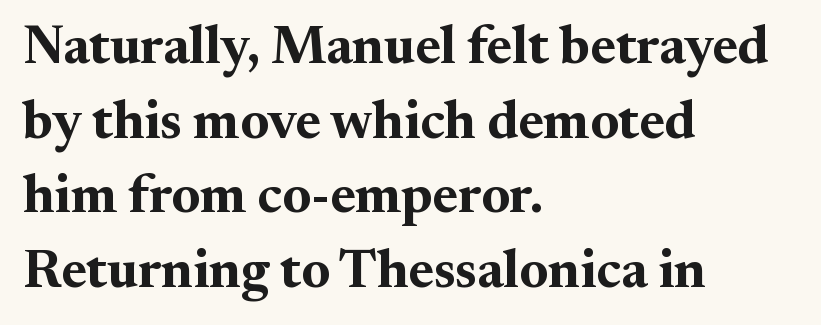
{"serif": "yes", "italic": "no", "bold": "yes", "weight": "bold", "width": "normal", "stroke_contrast": "medium", "x_height": "small", "monospaced": "no", "underline": "no", "align": "left", "line_spacing": "normal", "line_spacing_ratio": 1.38, "letter_spacing": "normal", "letter_spacing_em": 0.0, "glyph_px": 54}
